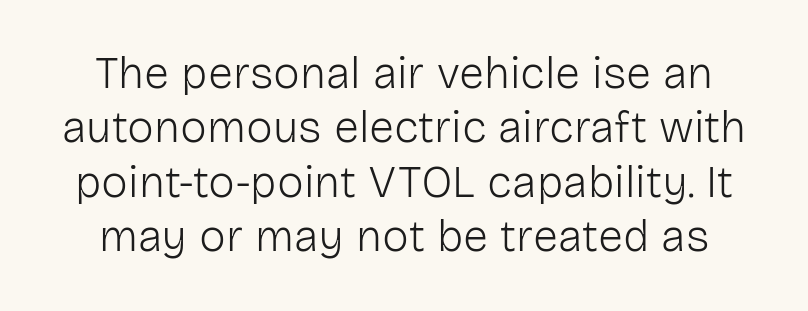
Q: Is the text bold? A: No.
Q: Is the text italic (slanted)? A: No, it is upright.
Q: Is the typeface a serif or a sans-serif typeface? A: Sans-serif.
Q: Is the text underlined? A: No.
Q: Is the spacing between letters normal or unusually wide? A: Normal.
Q: Width (condensed, normal, or wide)? A: Normal.
Q: Stroke contrast? A: Low.
Q: x-height? A: Medium.
Q: Monospaced? A: No.
